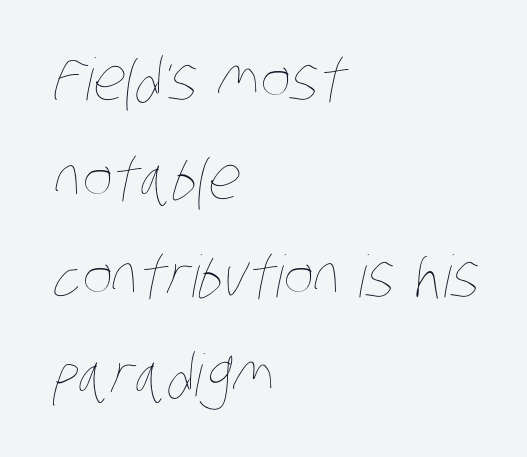
Q: Is the text bold? A: No.
Q: Is the text underlined? A: No.
Q: How is the paragraph aligned? A: Left-aligned.
Q: Is the spacing between letters normal or unusually wide? A: Normal.
Q: Is the spacing between lines tight, normal or loose? A: Normal.
Q: Width (condensed, normal, or wide)? A: Condensed.
Q: Stroke contrast? A: Low.
Q: x-height? A: Large.
Q: Monospaced? A: No.
